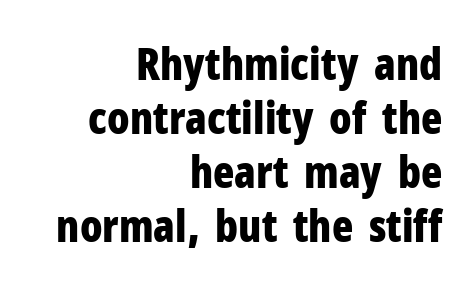
Do the characters align in a grid? No, the font is proportional. Does the lettering tilt? It doesn't — this is upright. A student would call this right alignment; a typographer would say flush right, rag left. Caption: bold face, heavy strokes. The rendering keeps characters at their native spacing.
